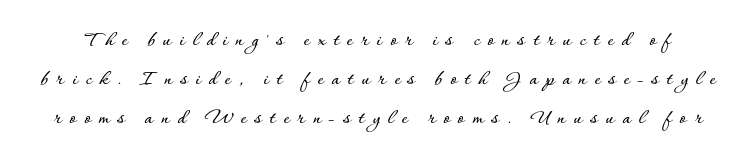
Tracking here is generous; glyphs stand well apart from one another. Nobody drew a line under any word here.
